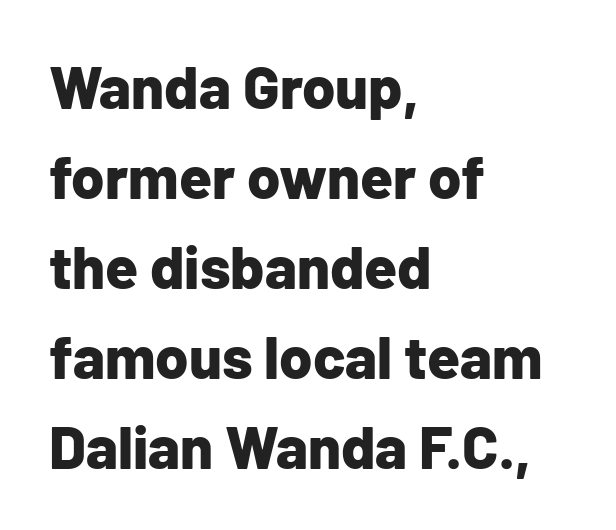
{"serif": "no", "italic": "no", "bold": "yes", "weight": "bold", "width": "normal", "stroke_contrast": "low", "x_height": "medium", "monospaced": "no", "underline": "no", "align": "left", "line_spacing": "normal", "line_spacing_ratio": 1.5, "letter_spacing": "normal", "letter_spacing_em": 0.0, "glyph_px": 60}
